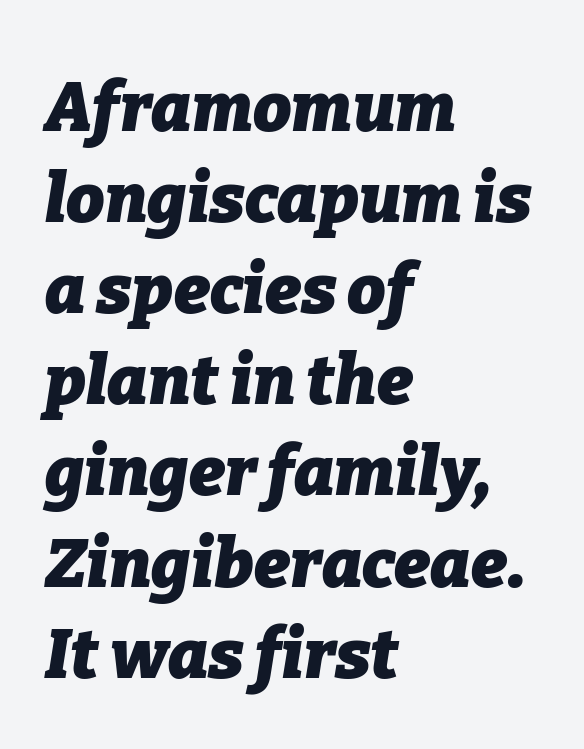
The image shows 68 px heavy type, italic (leaning right); set left-aligned, normal line spacing (1.34x), normal letter spacing, not underlined; low stroke contrast and a medium x-height.
